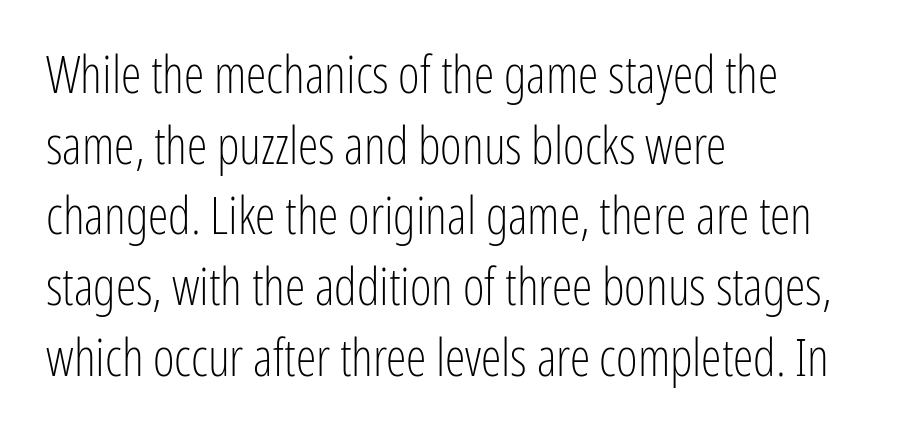
{"serif": "no", "italic": "no", "bold": "no", "weight": "light", "width": "condensed", "stroke_contrast": "low", "x_height": "medium", "monospaced": "no", "underline": "no", "align": "left", "line_spacing": "normal", "line_spacing_ratio": 1.36, "letter_spacing": "normal", "letter_spacing_em": 0.0, "glyph_px": 52}
